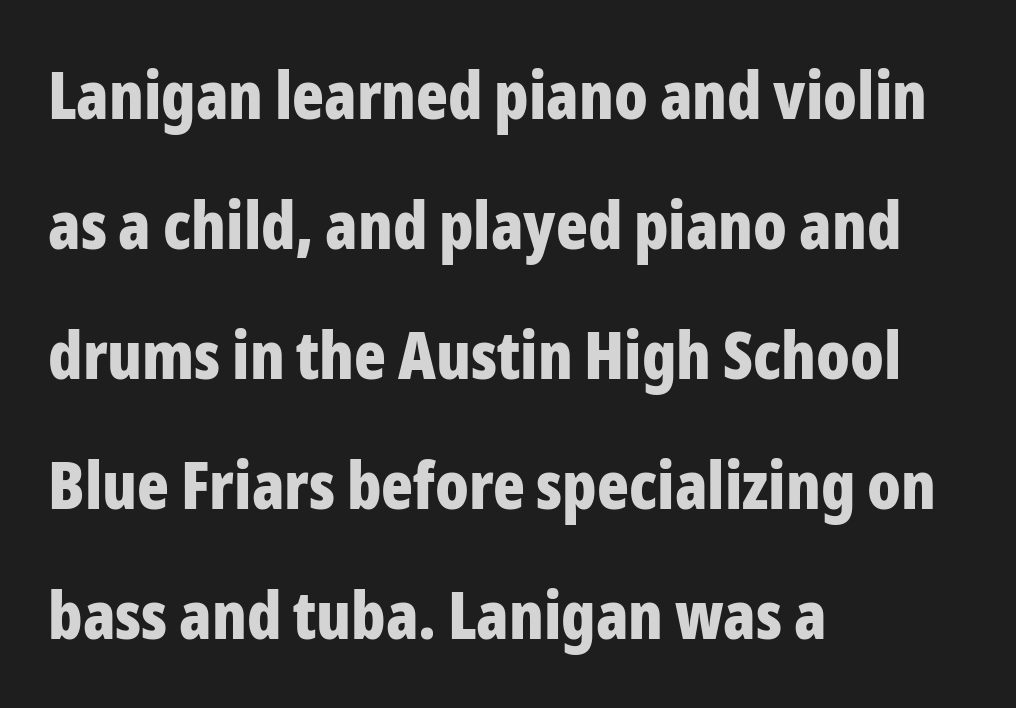
Q: Is the text bold? A: Yes.
Q: Is the text italic (slanted)? A: No, it is upright.
Q: Is the typeface a serif or a sans-serif typeface? A: Sans-serif.
Q: Is the text underlined? A: No.
Q: How is the paragraph aligned? A: Left-aligned.
Q: Is the spacing between letters normal or unusually wide? A: Normal.
Q: Is the spacing between lines tight, normal or loose? A: Loose.
Q: Width (condensed, normal, or wide)? A: Condensed.
Q: Stroke contrast? A: Low.
Q: x-height? A: Medium.
Q: Monospaced? A: No.
